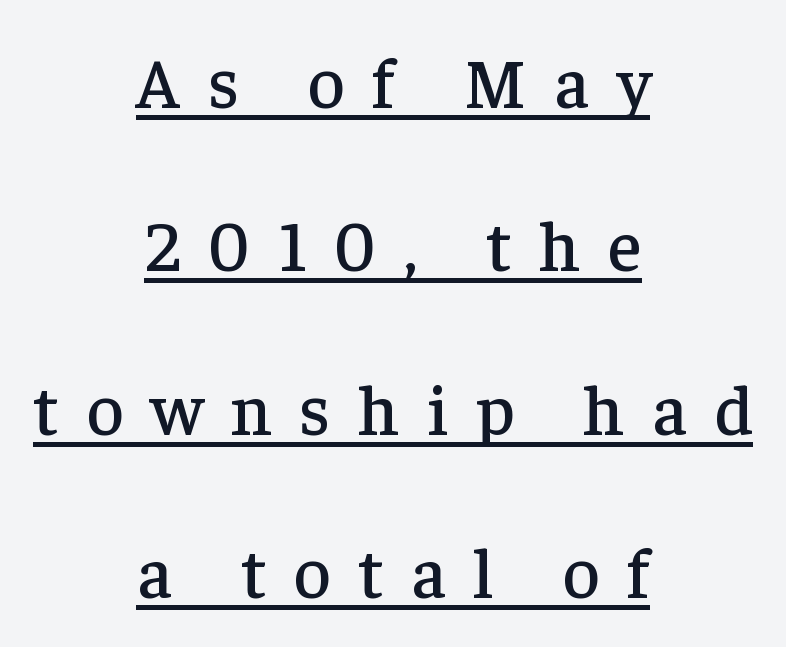
The axis of the letterforms is exactly vertical. Each letter keeps its own natural width here, so spacing adapts to shape. Underline: present. Students, observe: this is what heavily led, spacious text looks like.
